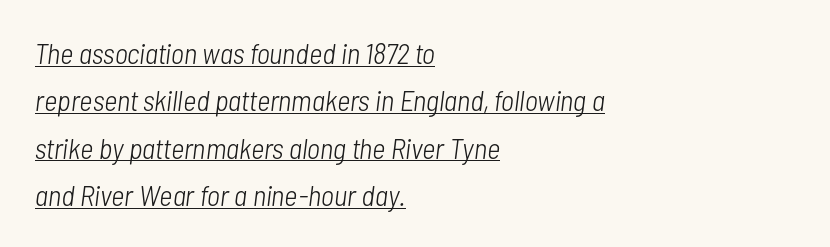
Q: Is the text bold? A: No.
Q: Is the text italic (slanted)? A: Yes, it leans right by about 7 degrees.
Q: Is the text underlined? A: Yes.
Q: How is the paragraph aligned? A: Left-aligned.
Q: Is the spacing between letters normal or unusually wide? A: Normal.
Q: Is the spacing between lines tight, normal or loose? A: Normal.
Q: Width (condensed, normal, or wide)? A: Condensed.
Q: Stroke contrast? A: Low.
Q: x-height? A: Medium.
Q: Monospaced? A: No.
